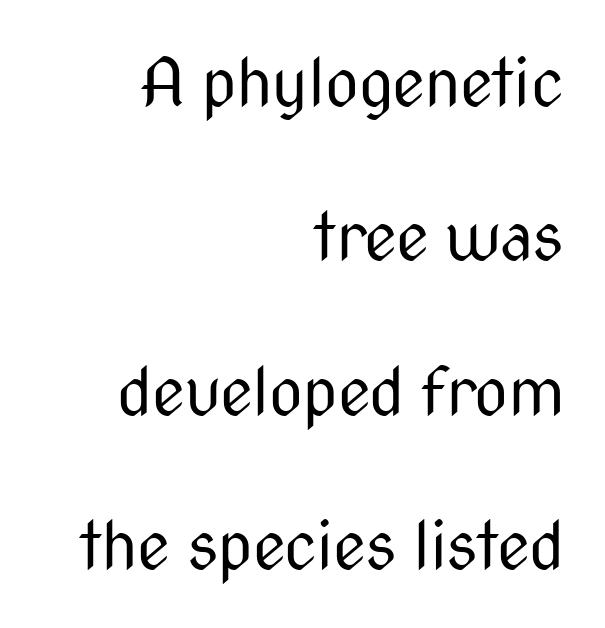
The image shows 66 px regular-weight, condensed sans-serif type, upright; set right-aligned, loose line spacing (2.34x), normal letter spacing, not underlined; medium stroke contrast and a medium x-height.
